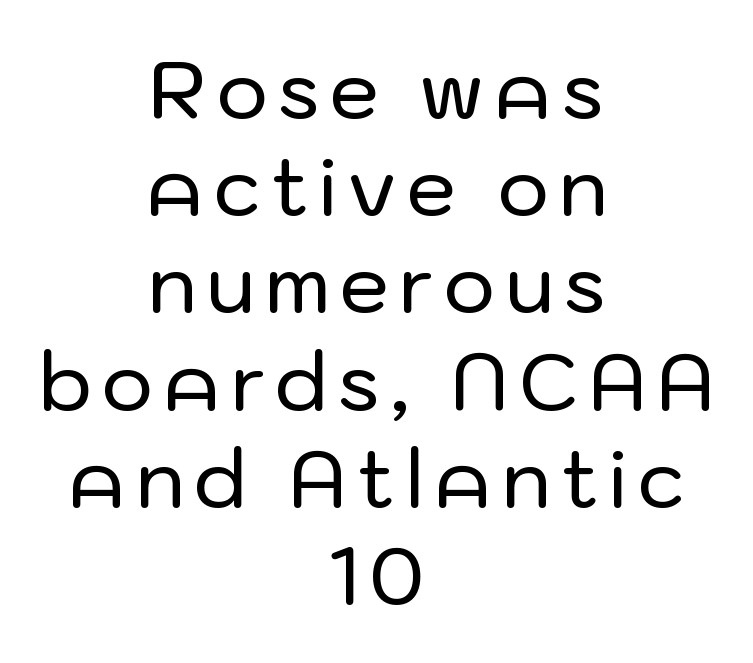
{"serif": "no", "italic": "no", "width": "normal", "stroke_contrast": "low", "x_height": "medium", "monospaced": "no", "underline": "no", "align": "center", "line_spacing_ratio": 1.23, "glyph_px": 79}
